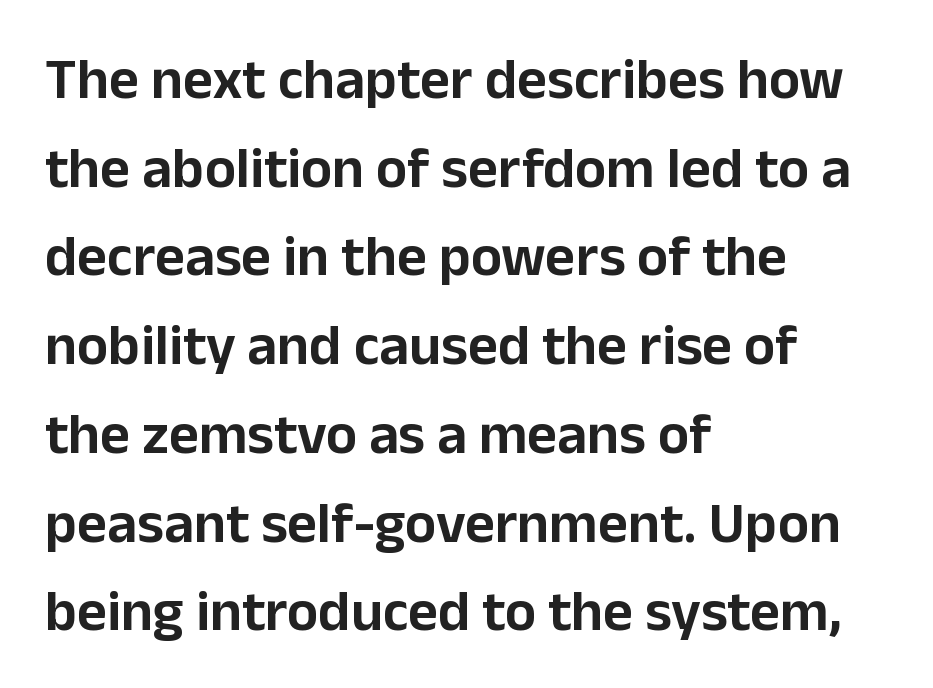
The image shows 58 px sans-serif type, upright; set left-aligned, normal line spacing (1.53x), normal letter spacing, not underlined; low stroke contrast and a medium x-height.
